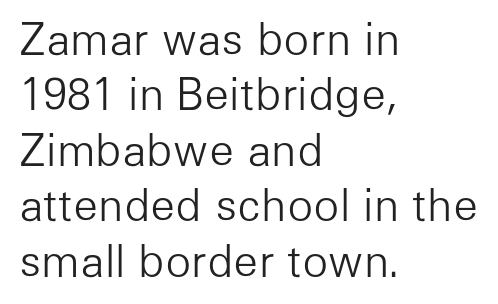
The image shows 43 px light sans-serif type, upright; set left-aligned, normal line spacing (1.29x), normal letter spacing, not underlined; low stroke contrast and a medium x-height.
